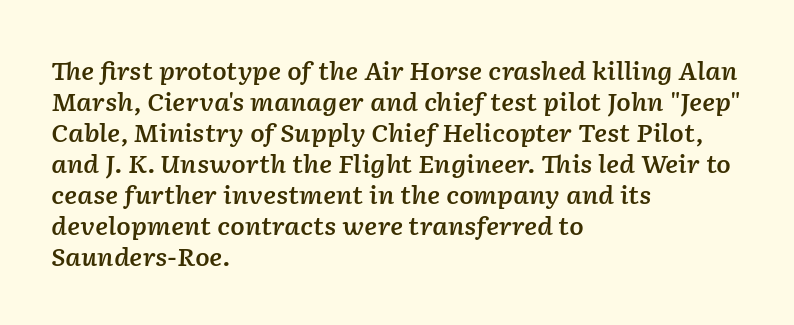
{"italic": "yes", "lean": "right", "slant_degrees": 2, "bold": "semi", "underline": "no", "align": "left", "line_spacing": "normal", "line_spacing_ratio": 1.29, "letter_spacing": "normal", "letter_spacing_em": 0.0, "glyph_px": 24}
